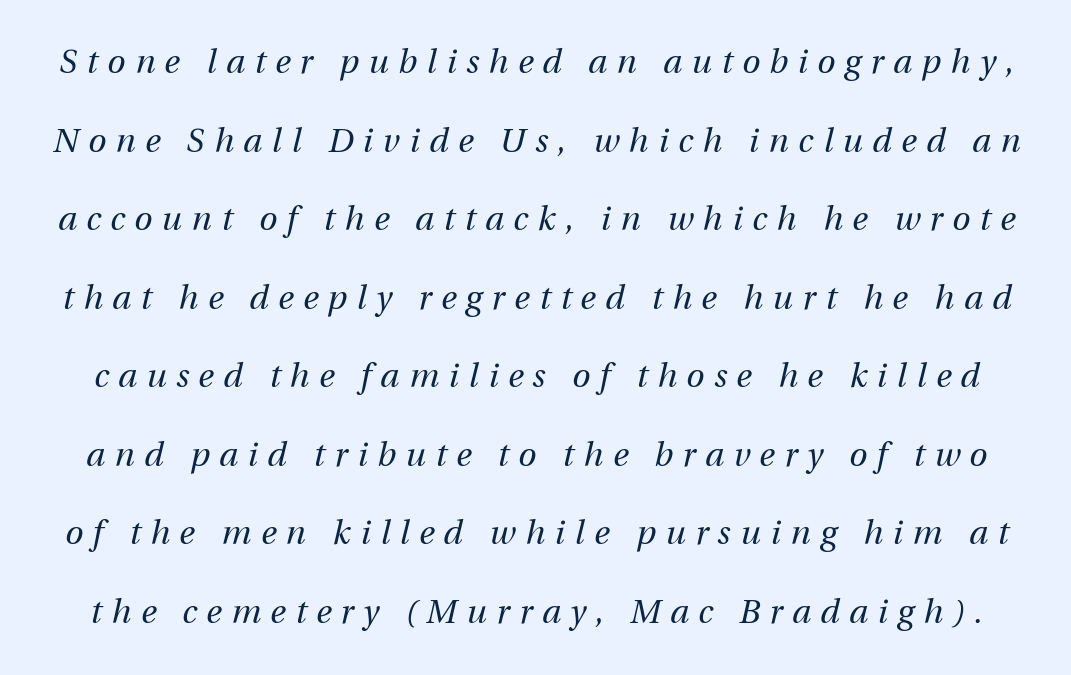
The image shows 33 px regular-weight type, italic (leaning right); set loose line spacing (2.38x), unusually wide letter spacing (+0.29 em), not underlined; medium stroke contrast and a medium x-height.
